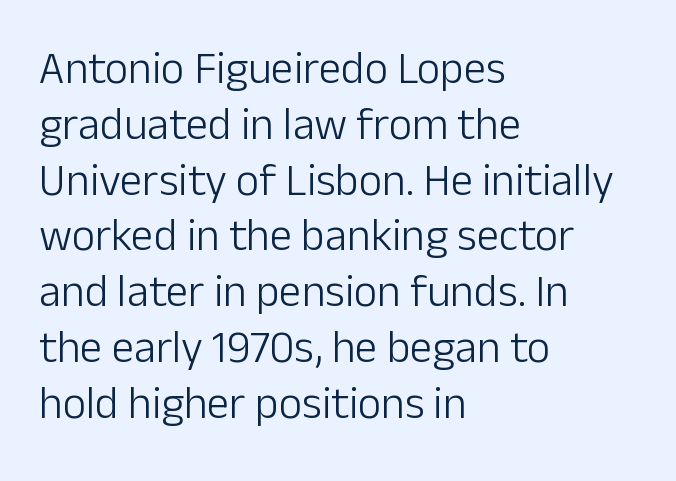
The image shows 45 px light sans-serif type, upright; set left-aligned, line spacing 1.24x, normal letter spacing, not underlined; low stroke contrast and a medium x-height.
